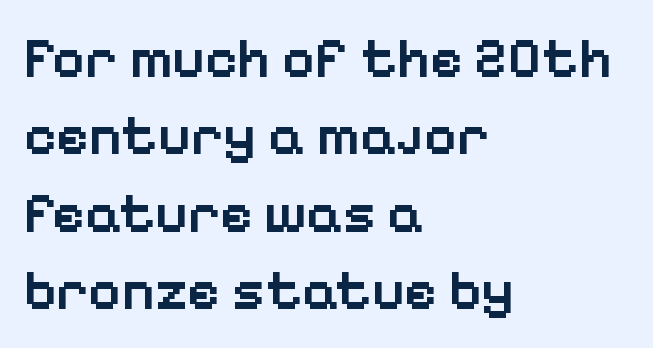
Q: Is the text bold? A: Semi-bold.
Q: Is the text italic (slanted)? A: No, it is upright.
Q: Is the typeface a serif or a sans-serif typeface? A: Sans-serif.
Q: Is the text underlined? A: No.
Q: How is the paragraph aligned? A: Left-aligned.
Q: Is the spacing between letters normal or unusually wide? A: Normal.
Q: Is the spacing between lines tight, normal or loose? A: Normal.
Q: Width (condensed, normal, or wide)? A: Normal.
Q: Stroke contrast? A: Low.
Q: x-height? A: Medium.
Q: Monospaced? A: No.
